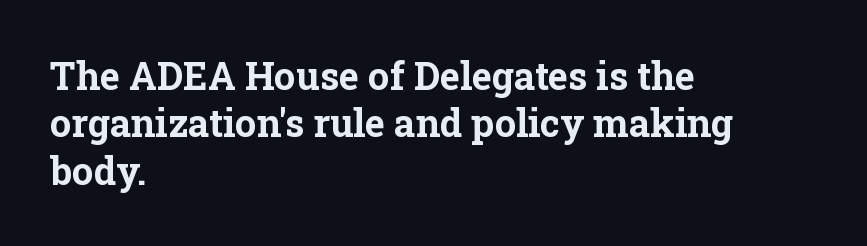
The string is rendered with underlining switched off. Nope, not italic — everything's standing straight. Note the varied advance widths — an 'i' is clearly narrower than an 'm'. The designer went with a serif here, giving each stem small feet.
